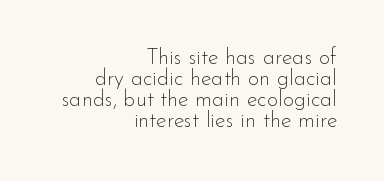
{"italic": "no", "bold": "no", "underline": "no", "align": "right", "line_spacing": "tight", "line_spacing_ratio": 0.96, "letter_spacing": "normal", "letter_spacing_em": 0.0, "glyph_px": 22}
